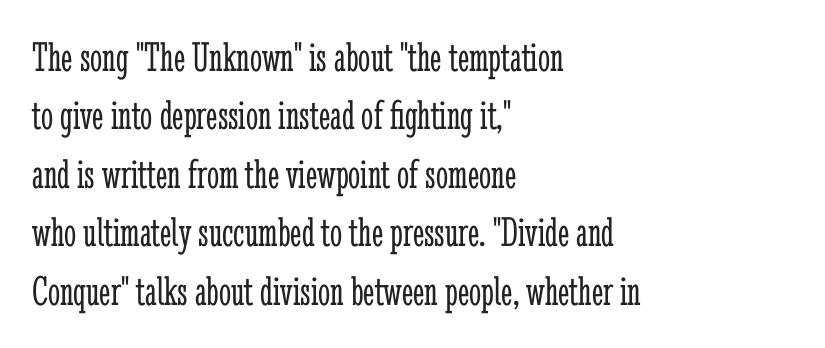
The image shows 43 px light, condensed serif type, upright; set left-aligned, normal line spacing (1.36x), normal letter spacing, not underlined; low stroke contrast and a medium x-height.
